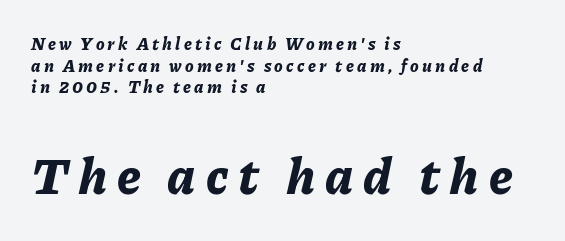
The image shows 51 px bold type, italic (leaning right); set left-aligned, normal line spacing (1.27x), not underlined; the second (bottom) block is 3.0x larger; low stroke contrast and a medium x-height.
